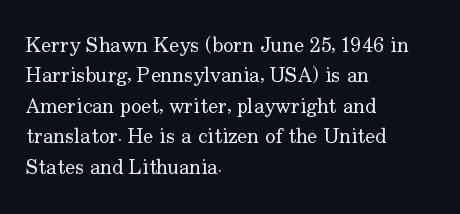
Q: Is the text bold? A: No.
Q: Is the text italic (slanted)? A: No, it is upright.
Q: Is the text underlined? A: No.
Q: How is the paragraph aligned? A: Left-aligned.
Q: Is the spacing between letters normal or unusually wide? A: Normal.
Q: Is the spacing between lines tight, normal or loose? A: Normal.
